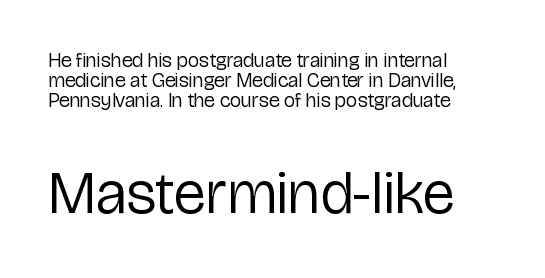
Q: Is the text bold? A: No.
Q: Is the text italic (slanted)? A: No, it is upright.
Q: Is the typeface a serif or a sans-serif typeface? A: Sans-serif.
Q: Is the text underlined? A: No.
Q: How is the paragraph aligned? A: Left-aligned.
Q: Is the spacing between letters normal or unusually wide? A: Normal.
Q: Is the spacing between lines tight, normal or loose? A: Tight.
Q: Which block of text is set in a larger size, the first (top) or the second (bottom)? A: The second (bottom) one.
Q: Width (condensed, normal, or wide)? A: Normal.
Q: Stroke contrast? A: Low.
Q: x-height? A: Medium.
Q: Monospaced? A: No.
